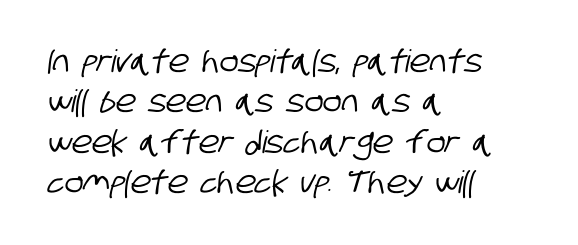
Baseline-to-baseline distance is the conventional proportion of letter height. Descenders are the only things crossing below the line. Do the characters align in a grid? No, the font is proportional. Glyph-to-glyph distance matches everyday printed text.
